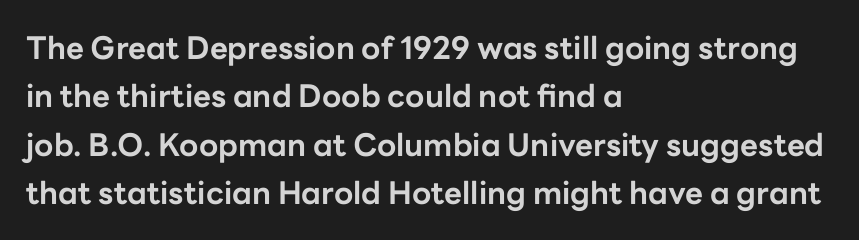
The image shows 31 px bold sans-serif type, upright; set left-aligned, normal line spacing (1.56x), normal letter spacing, not underlined; low stroke contrast and a medium x-height.
